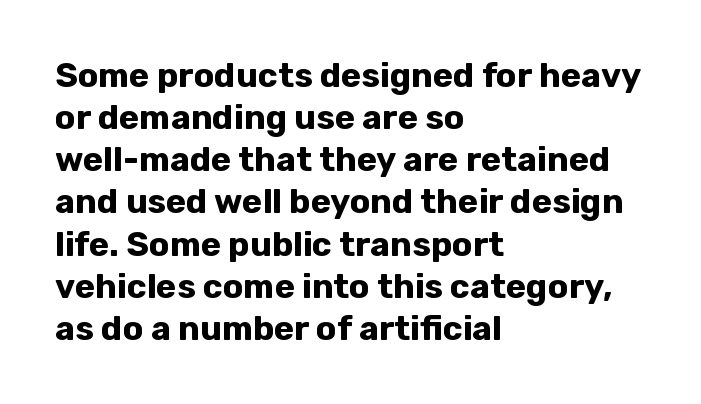
Q: Is the text bold? A: Yes.
Q: Is the text italic (slanted)? A: No, it is upright.
Q: Is the typeface a serif or a sans-serif typeface? A: Sans-serif.
Q: Is the text underlined? A: No.
Q: How is the paragraph aligned? A: Left-aligned.
Q: Is the spacing between letters normal or unusually wide? A: Normal.
Q: Width (condensed, normal, or wide)? A: Normal.
Q: Stroke contrast? A: Low.
Q: x-height? A: Medium.
Q: Monospaced? A: No.
